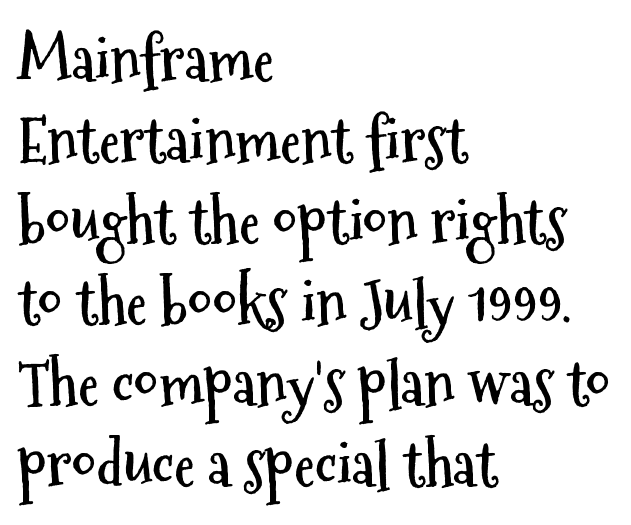
Q: Is the text bold? A: Yes.
Q: Is the text italic (slanted)? A: No, it is upright.
Q: Is the typeface a serif or a sans-serif typeface? A: Sans-serif.
Q: Is the text underlined? A: No.
Q: How is the paragraph aligned? A: Left-aligned.
Q: Is the spacing between letters normal or unusually wide? A: Normal.
Q: Is the spacing between lines tight, normal or loose? A: Normal.
Q: Width (condensed, normal, or wide)? A: Condensed.
Q: Stroke contrast? A: Medium.
Q: x-height? A: Medium.
Q: Monospaced? A: No.
